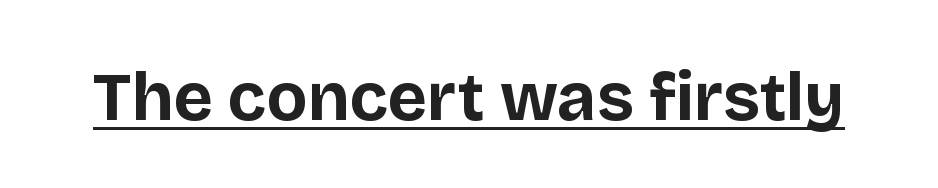
Q: Is the text bold? A: Yes.
Q: Is the text italic (slanted)? A: No, it is upright.
Q: Is the typeface a serif or a sans-serif typeface? A: Sans-serif.
Q: Is the text underlined? A: Yes.
Q: Is the spacing between letters normal or unusually wide? A: Normal.
Q: Width (condensed, normal, or wide)? A: Normal.
Q: Stroke contrast? A: Low.
Q: x-height? A: Large.
Q: Monospaced? A: No.
